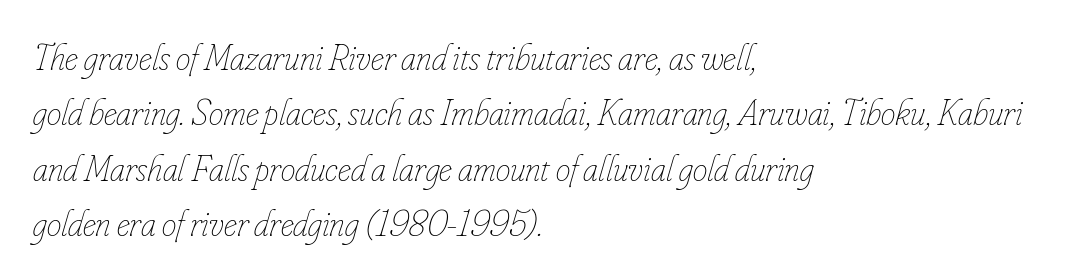
Q: Is the text bold? A: No.
Q: Is the text italic (slanted)? A: Yes, it leans right by about 16 degrees.
Q: Is the text underlined? A: No.
Q: How is the paragraph aligned? A: Left-aligned.
Q: Is the spacing between letters normal or unusually wide? A: Normal.
Q: Is the spacing between lines tight, normal or loose? A: Normal.
Q: Width (condensed, normal, or wide)? A: Condensed.
Q: Stroke contrast? A: Low.
Q: x-height? A: Small.
Q: Monospaced? A: No.
